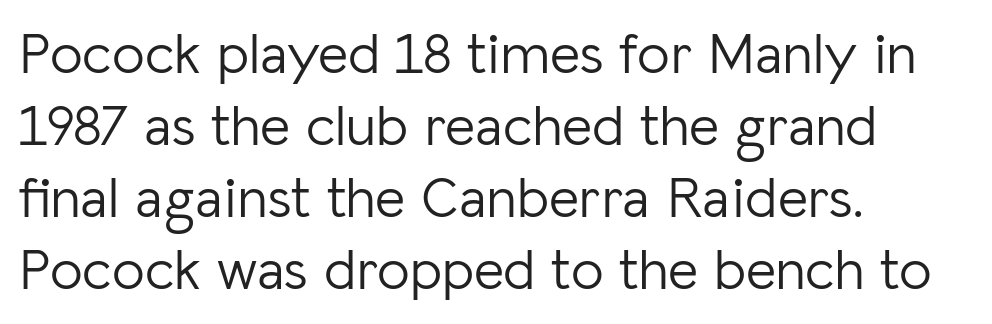
The letters advance in unequal steps, a hallmark of proportional type. The type sits square on the baseline with zero lean. Counters stay open thanks to moderate or lighter strokes. Casual observation: everything's shoved over to the left.
